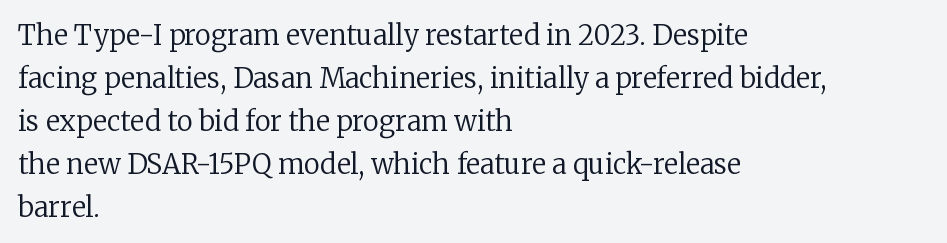
Q: Is the text bold? A: No.
Q: Is the text italic (slanted)? A: No, it is upright.
Q: Is the text underlined? A: No.
Q: How is the paragraph aligned? A: Left-aligned.
Q: Is the spacing between letters normal or unusually wide? A: Normal.
Q: Is the spacing between lines tight, normal or loose? A: Normal.
